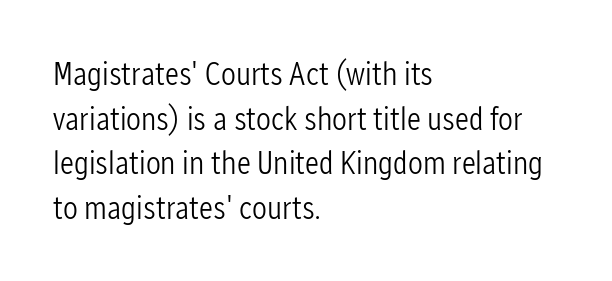
The image shows 33 px light, condensed sans-serif type, upright; set left-aligned, normal line spacing (1.35x), normal letter spacing, not underlined; low stroke contrast and a medium x-height.
